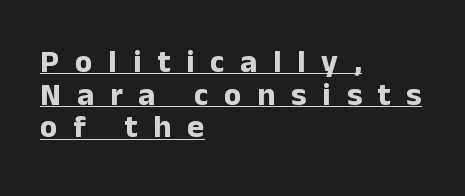
A continuous stroke trails under the words, as in a hyperlink. The typeface chosen for these lines omits serifs. One-word summary of the alignment: left. Think of a printed novel: that variable character pitch is what you see here. Substantial extra tracking has been applied to these lines. Tall strokes in this sample are plumb rather than angled.
